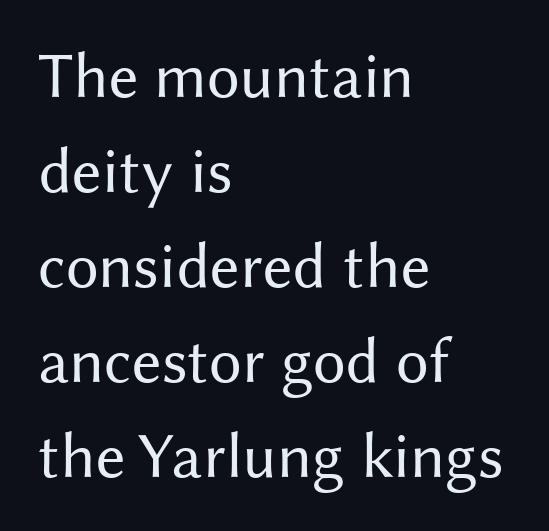
Q: Is the text bold? A: No.
Q: Is the text italic (slanted)? A: No, it is upright.
Q: Is the typeface a serif or a sans-serif typeface? A: Sans-serif.
Q: Is the text underlined? A: No.
Q: How is the paragraph aligned? A: Left-aligned.
Q: Is the spacing between letters normal or unusually wide? A: Normal.
Q: Is the spacing between lines tight, normal or loose? A: Normal.
Q: Width (condensed, normal, or wide)? A: Normal.
Q: Stroke contrast? A: Medium.
Q: x-height? A: Medium.
Q: Monospaced? A: No.
